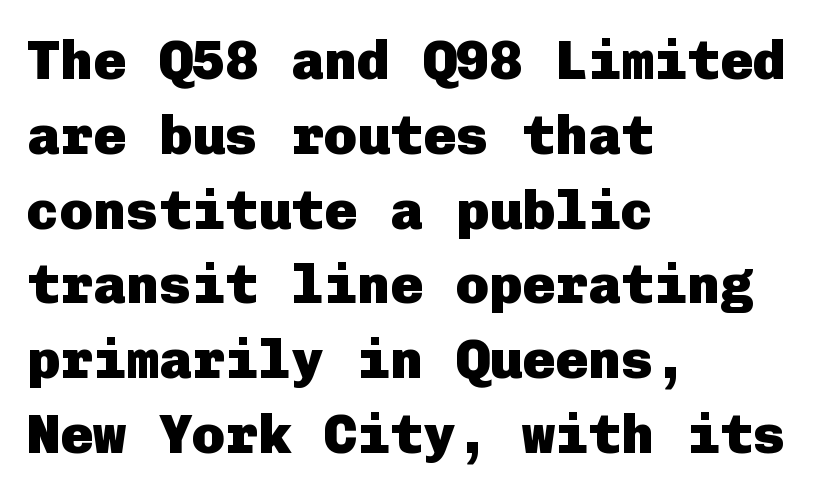
This sample uses plain, unmodified letter spacing. The typography opts for an upright posture over an oblique one. A dark, heavy texture on the line: the type is bold. Vertically, the passage feels balanced, rows spaced as you'd expect.
